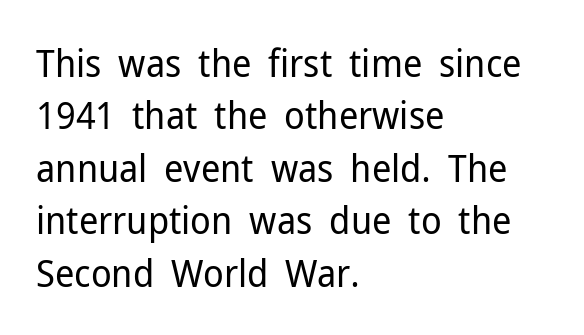
{"serif": "no", "italic": "no", "bold": "no", "weight": "regular", "width": "normal", "stroke_contrast": "low", "x_height": "medium", "monospaced": "no", "underline": "no", "align": "left", "line_spacing": "normal", "line_spacing_ratio": 1.38, "letter_spacing": "normal", "letter_spacing_em": 0.0, "glyph_px": 38}
